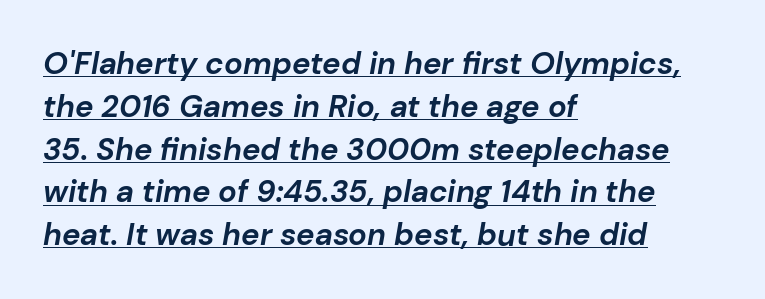
Weight: bold. Tracking here is standard; glyphs follow each other at the usual distance. Honestly, the underline is the first thing you notice here. Here the designer chose a conventional face with non-uniform glyph widths.
